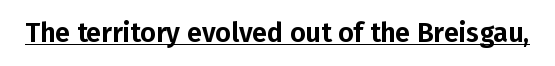
{"italic": "no", "underline": "yes", "letter_spacing": "normal", "letter_spacing_em": 0.0, "glyph_px": 27}
